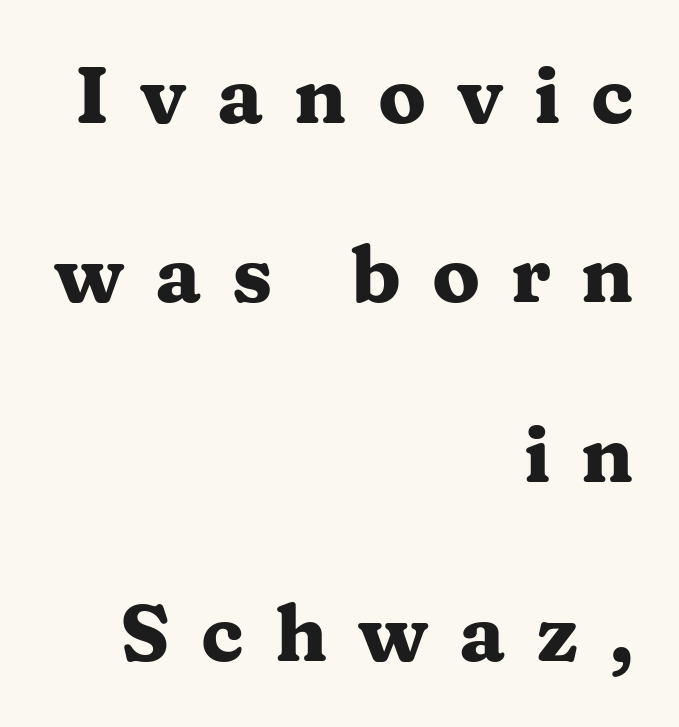
The space directly below the letters is spotless. A great deal of white space separates one row of letters from the next. Right-aligned paragraph, ragged on the left. The letters are spread apart with noticeably loose tracking. The font is running at its bold setting. A typesetter would label this face a serif.
